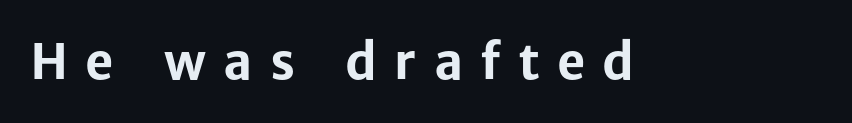
{"serif": "no", "italic": "no", "bold": "yes", "weight": "bold", "width": "normal", "stroke_contrast": "low", "x_height": "medium", "monospaced": "no", "underline": "no", "letter_spacing": "wide", "letter_spacing_em": 0.35, "glyph_px": 49}
